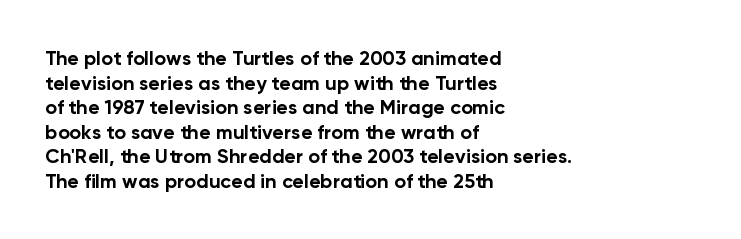
Q: Is the text bold? A: Yes.
Q: Is the text italic (slanted)? A: No, it is upright.
Q: Is the text underlined? A: No.
Q: How is the paragraph aligned? A: Left-aligned.
Q: Is the spacing between letters normal or unusually wide? A: Normal.
